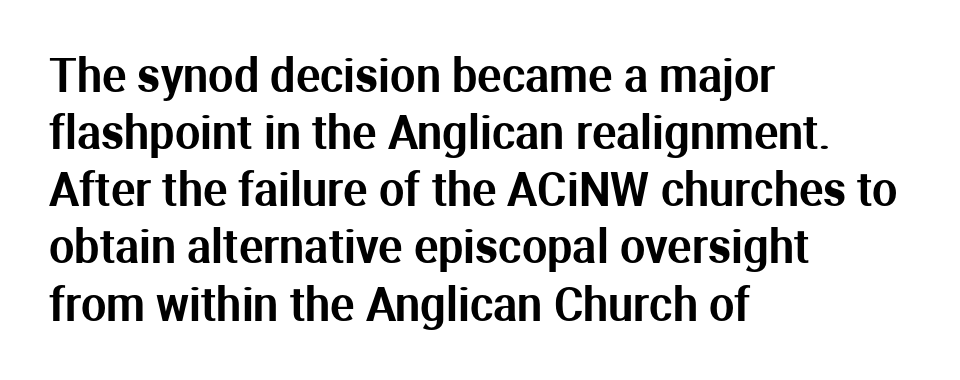
Q: Is the text italic (slanted)? A: No, it is upright.
Q: Is the typeface a serif or a sans-serif typeface? A: Sans-serif.
Q: Is the text underlined? A: No.
Q: How is the paragraph aligned? A: Left-aligned.
Q: Is the spacing between letters normal or unusually wide? A: Normal.
Q: Is the spacing between lines tight, normal or loose? A: Normal.
Q: Width (condensed, normal, or wide)? A: Normal.
Q: Stroke contrast? A: Medium.
Q: x-height? A: Medium.
Q: Monospaced? A: No.
